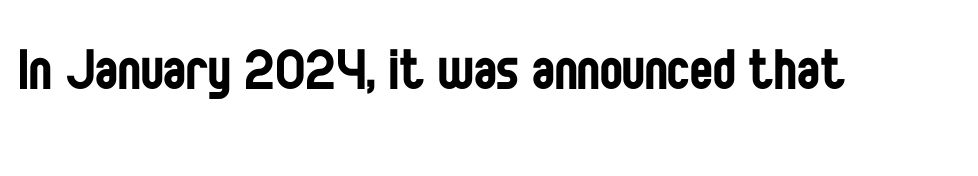
Q: Is the text bold? A: No.
Q: Is the text italic (slanted)? A: No, it is upright.
Q: Is the typeface a serif or a sans-serif typeface? A: Sans-serif.
Q: Is the text underlined? A: No.
Q: Is the spacing between letters normal or unusually wide? A: Normal.
Q: Width (condensed, normal, or wide)? A: Condensed.
Q: Stroke contrast? A: Low.
Q: x-height? A: Large.
Q: Monospaced? A: No.
